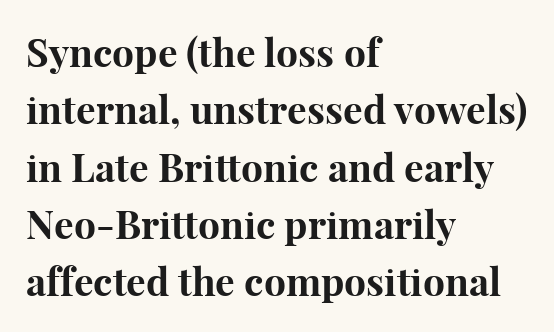
The image shows 39 px bold serif type, upright; set left-aligned, normal line spacing (1.47x), normal letter spacing, not underlined; high stroke contrast and a medium x-height.
